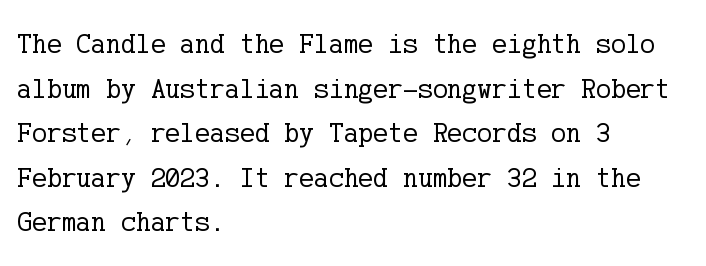
The image shows 28 px regular-weight serif type, upright; set left-aligned, normal line spacing (1.59x), normal letter spacing, not underlined; low stroke contrast and a medium x-height.
